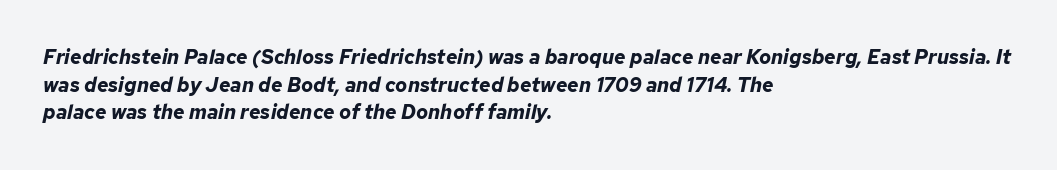
Plenty of ink on the page — the face is bold. Compared with ordinary roman type, these characters are visibly tilted. The words here are not underlined. Successive baselines arrive at the customary interval. The paragraph has a hard left edge and a soft right edge.
